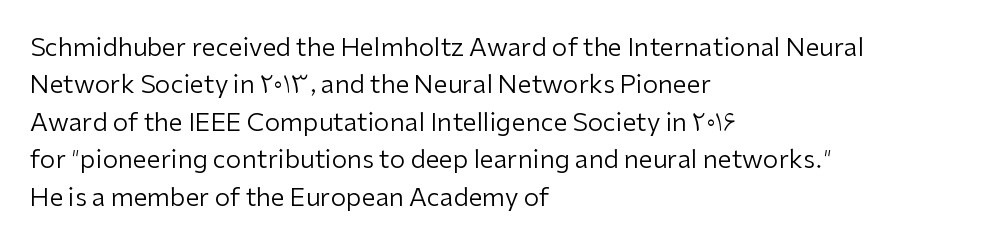
Q: Is the text bold? A: No.
Q: Is the text italic (slanted)? A: No, it is upright.
Q: Is the text underlined? A: No.
Q: How is the paragraph aligned? A: Left-aligned.
Q: Is the spacing between letters normal or unusually wide? A: Normal.
Q: Is the spacing between lines tight, normal or loose? A: Normal.
